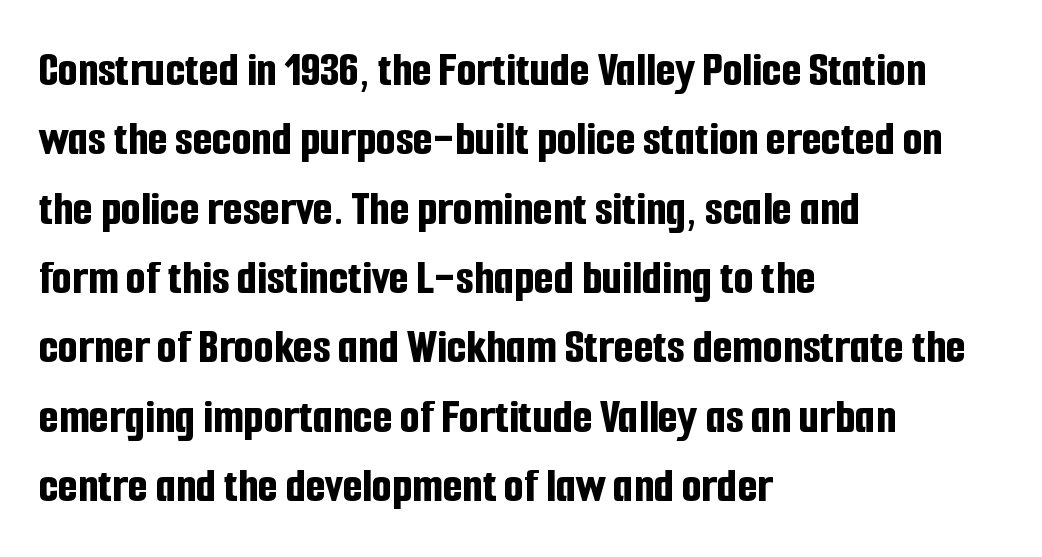
This is sans-serif lettering, the kind often seen on screens and signage. A typesetter would call this zero additional tracking. Unlike italic type, these characters show no tilt at all. The face used here is proportionally spaced, like ordinary book or web type. Bare-footed words on every line. Evenly set lines give the paragraph a standard silhouette.
